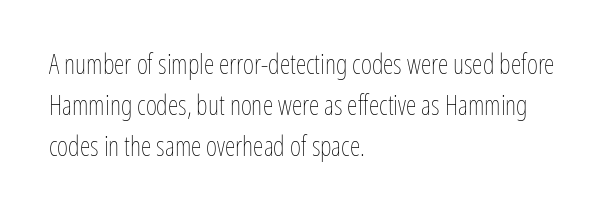
The passage shown stacks its lines at a standard gap. Plain, unruled lines of type. Summary of weight: not heavy and not bold. The rendering keeps characters at their native spacing. Notice how the stems are strictly vertical — no italics here.
